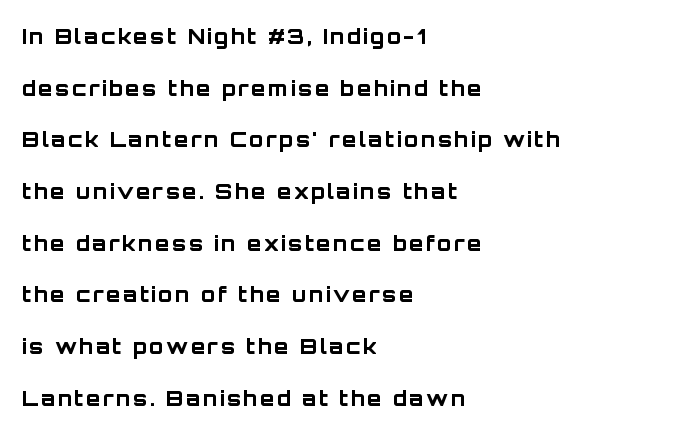
{"italic": "no", "bold": "yes", "underline": "no", "align": "left", "line_spacing": "loose", "line_spacing_ratio": 2.46, "glyph_px": 21}
